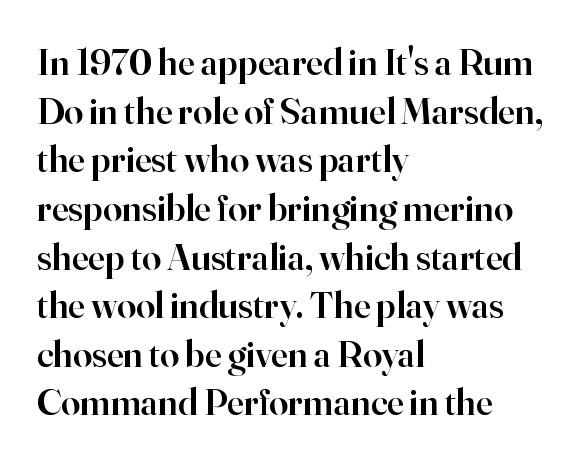
Q: Is the text bold? A: Semi-bold.
Q: Is the text italic (slanted)? A: No, it is upright.
Q: Is the typeface a serif or a sans-serif typeface? A: Serif.
Q: Is the text underlined? A: No.
Q: How is the paragraph aligned? A: Left-aligned.
Q: Is the spacing between letters normal or unusually wide? A: Normal.
Q: Is the spacing between lines tight, normal or loose? A: Normal.
Q: Width (condensed, normal, or wide)? A: Normal.
Q: Stroke contrast? A: High.
Q: x-height? A: Small.
Q: Monospaced? A: No.
